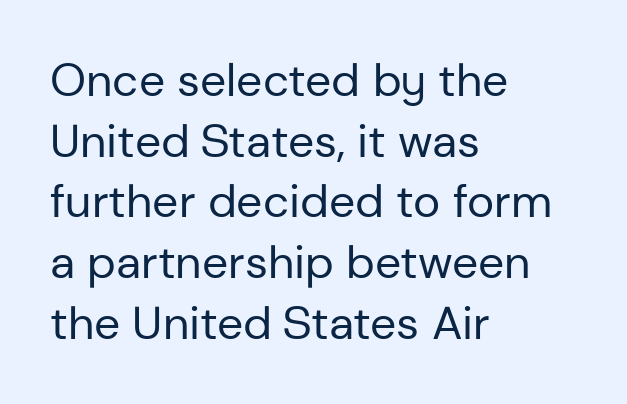
The image shows 46 px regular-weight sans-serif type, upright; set left-aligned, normal line spacing (1.32x), normal letter spacing, not underlined; low stroke contrast and a medium x-height.
